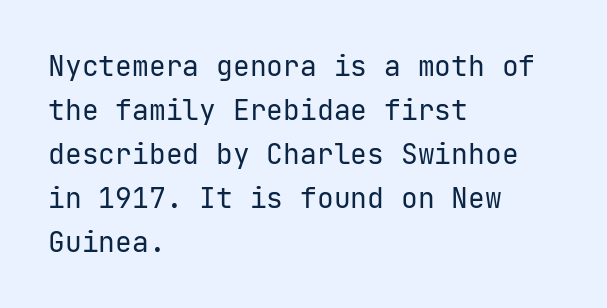
A typesetter would call this leading conventional body-copy spacing. Tracking here is standard; glyphs follow each other at the usual distance. Alignment: flush left. The face looks like a standard text weight, possibly lighter. The letters stand straight up with perfectly vertical stems.
